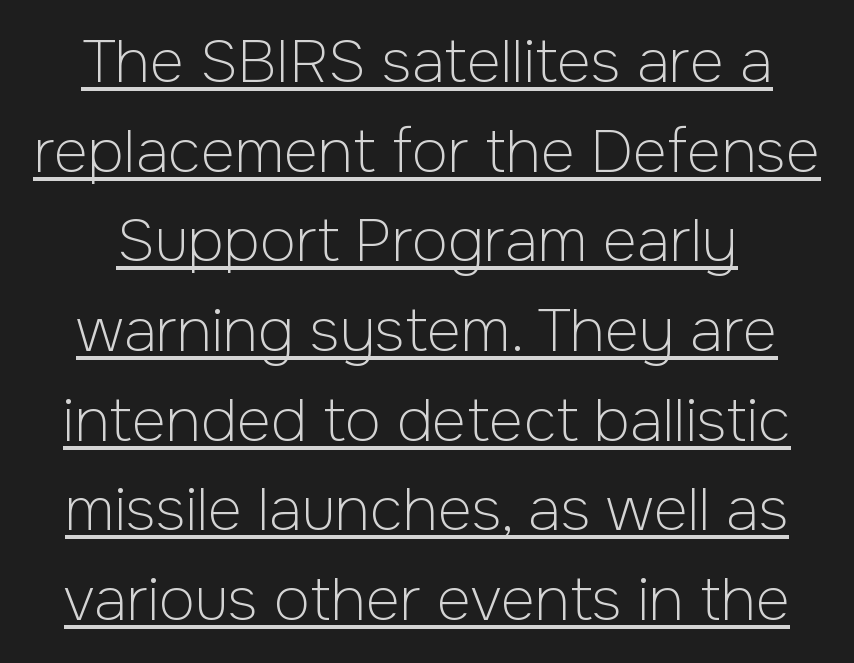
{"serif": "no", "italic": "no", "bold": "no", "weight": "light", "width": "normal", "stroke_contrast": "low", "x_height": "medium", "monospaced": "no", "underline": "yes", "line_spacing": "normal", "line_spacing_ratio": 1.52, "letter_spacing": "normal", "letter_spacing_em": 0.0, "glyph_px": 59}
